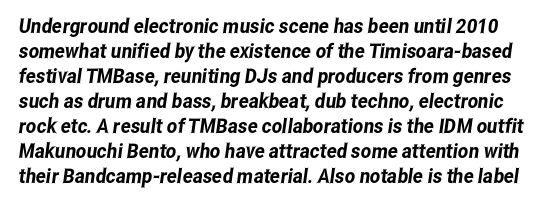
The image shows 20 px text type; set normal line spacing (1.25x), normal letter spacing, not underlined.
